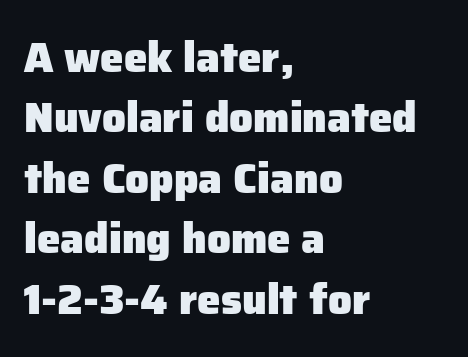
Q: Is the text bold? A: Yes.
Q: Is the text italic (slanted)? A: No, it is upright.
Q: Is the typeface a serif or a sans-serif typeface? A: Sans-serif.
Q: Is the text underlined? A: No.
Q: How is the paragraph aligned? A: Left-aligned.
Q: Is the spacing between letters normal or unusually wide? A: Normal.
Q: Is the spacing between lines tight, normal or loose? A: Normal.
Q: Width (condensed, normal, or wide)? A: Normal.
Q: Stroke contrast? A: Low.
Q: x-height? A: Medium.
Q: Monospaced? A: No.
